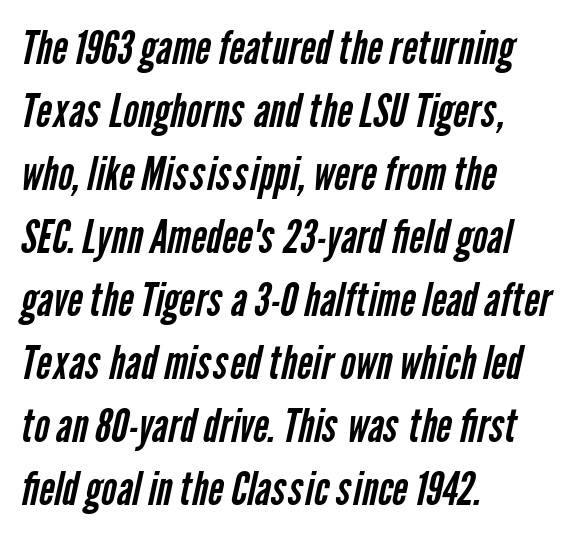
The image shows 47 px regular-weight, condensed sans-serif type; set left-aligned, normal line spacing (1.34x), normal letter spacing, not underlined; low stroke contrast and a medium x-height.
